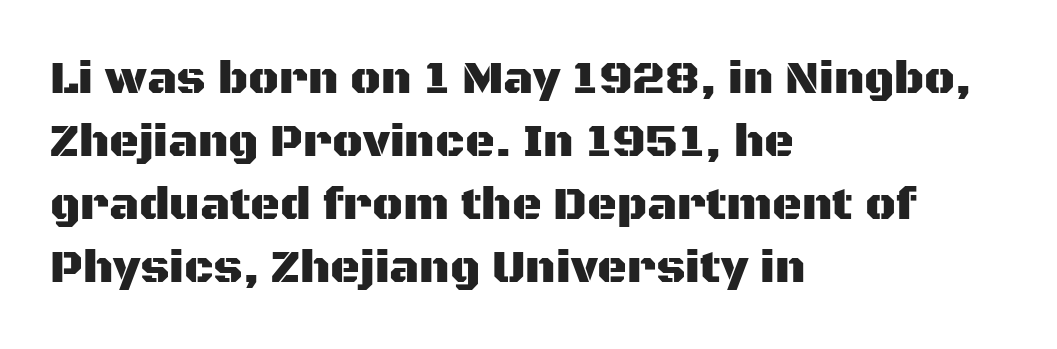
Serif or sans? Sans — the stroke terminals are bare. These lines are rendered in a variable-pitch font. Interline gaps are of average width in this sample. Is there any slant? The stems are plumb.
